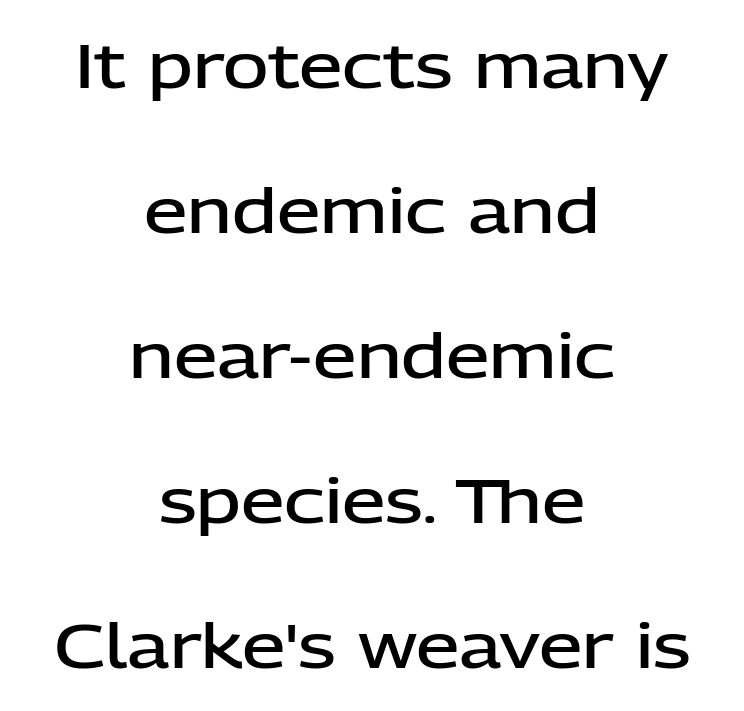
The image shows 62 px semibold sans-serif type, upright; set centered, loose line spacing (2.34x), normal letter spacing, not underlined; low stroke contrast and a medium x-height.
